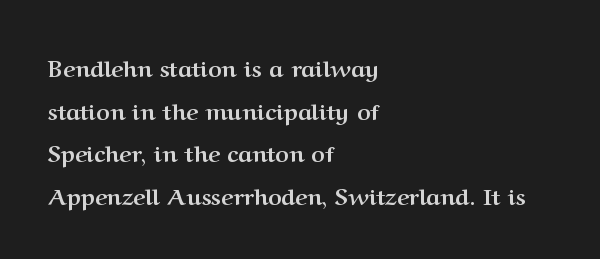
The image shows 23 px bold type, upright; set left-aligned, line spacing 1.85x, normal letter spacing, not underlined.
